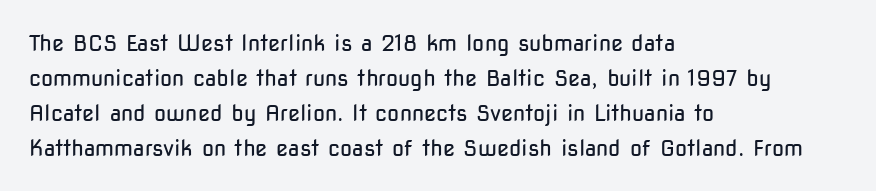
Q: Is the text bold? A: No.
Q: Is the text italic (slanted)? A: No, it is upright.
Q: Is the text underlined? A: No.
Q: How is the paragraph aligned? A: Left-aligned.
Q: Is the spacing between letters normal or unusually wide? A: Normal.
Q: Is the spacing between lines tight, normal or loose? A: Normal.
